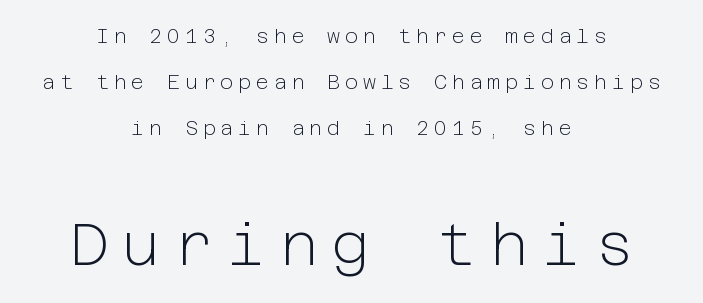
Q: Is the text bold? A: No.
Q: Is the text italic (slanted)? A: No, it is upright.
Q: Is the typeface a serif or a sans-serif typeface? A: Sans-serif.
Q: Is the text underlined? A: No.
Q: How is the paragraph aligned? A: Centered.
Q: Is the spacing between letters normal or unusually wide? A: Unusually wide.
Q: Is the spacing between lines tight, normal or loose? A: Loose.
Q: Which block of text is set in a larger size, the first (top) or the second (bottom)? A: The second (bottom) one.
Q: Width (condensed, normal, or wide)? A: Normal.
Q: Stroke contrast? A: Low.
Q: x-height? A: Medium.
